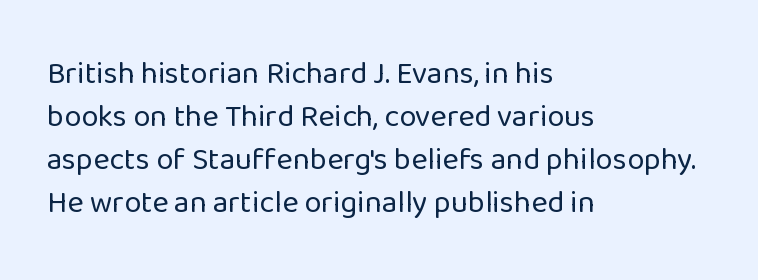
Q: Is the text bold? A: No.
Q: Is the text italic (slanted)? A: No, it is upright.
Q: Is the typeface a serif or a sans-serif typeface? A: Sans-serif.
Q: Is the text underlined? A: No.
Q: How is the paragraph aligned? A: Left-aligned.
Q: Is the spacing between letters normal or unusually wide? A: Normal.
Q: Is the spacing between lines tight, normal or loose? A: Normal.
Q: Width (condensed, normal, or wide)? A: Normal.
Q: Stroke contrast? A: Low.
Q: x-height? A: Medium.
Q: Monospaced? A: No.
